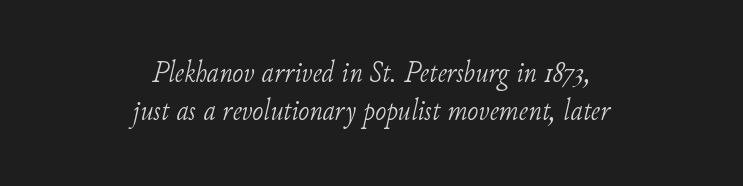
Q: Is the text bold? A: No.
Q: Is the text italic (slanted)? A: Yes, it leans right by about 11 degrees.
Q: Is the typeface a serif or a sans-serif typeface? A: Serif.
Q: Is the text underlined? A: No.
Q: How is the paragraph aligned? A: Centered.
Q: Is the spacing between letters normal or unusually wide? A: Normal.
Q: Is the spacing between lines tight, normal or loose? A: Normal.
Q: Width (condensed, normal, or wide)? A: Normal.
Q: Stroke contrast? A: Low.
Q: x-height? A: Small.
Q: Monospaced? A: No.
